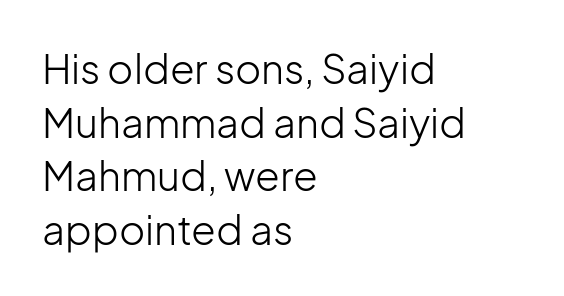
{"serif": "no", "italic": "no", "bold": "no", "weight": "light", "width": "normal", "stroke_contrast": "low", "x_height": "medium", "monospaced": "no", "underline": "no", "align": "left", "line_spacing": "normal", "line_spacing_ratio": 1.34, "letter_spacing": "normal", "letter_spacing_em": 0.0, "glyph_px": 40}
